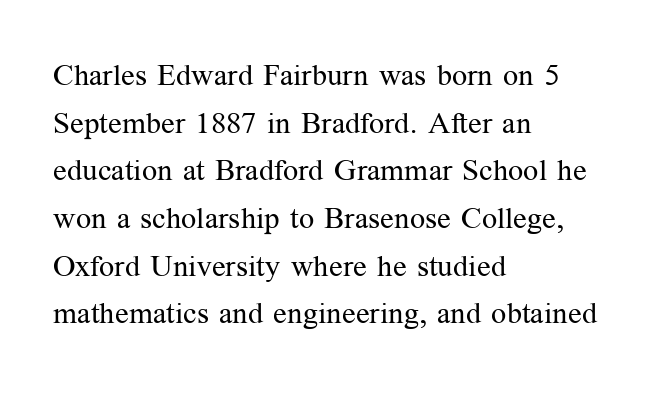
The image shows 30 px regular-weight serif type, upright; set left-aligned, normal line spacing (1.59x), normal letter spacing, not underlined; medium stroke contrast and a medium x-height.
